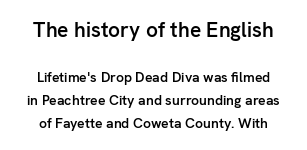
{"italic": "no", "bold": "semi", "underline": "no", "align": "center", "line_spacing": "normal", "line_spacing_ratio": 1.66, "letter_spacing": "normal", "letter_spacing_em": 0.0, "larger_block": "first", "size_ratio": 1.5, "glyph_px": 21}
